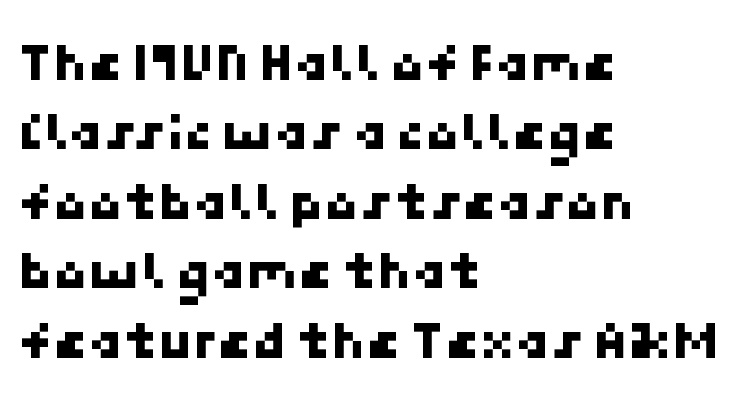
{"serif": "no", "width": "normal", "stroke_contrast": "low", "x_height": "medium", "underline": "no", "align": "left", "line_spacing_ratio": 1.24, "letter_spacing": "normal", "letter_spacing_em": 0.0, "glyph_px": 56}
